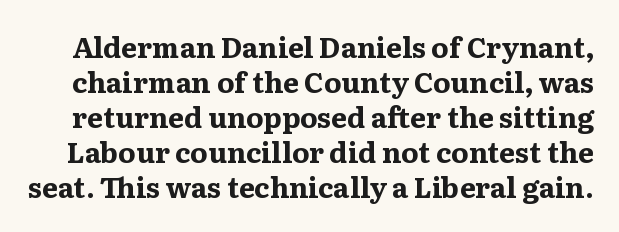
The image shows 28 px bold, wide serif type, upright; set normal line spacing (1.25x), normal letter spacing, not underlined; medium stroke contrast and a medium x-height.
